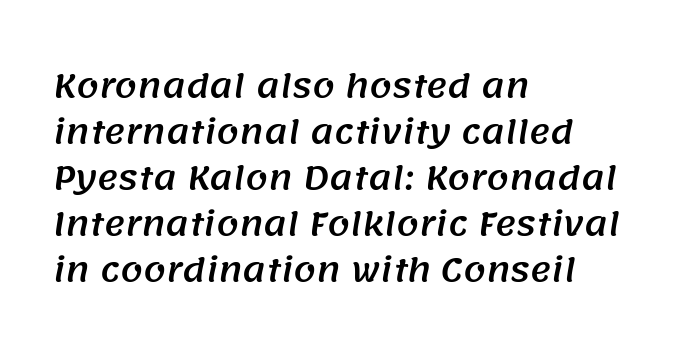
Spacing between characters is what you'd get straight out of the box. The space between consecutive lines is moderate. Unmarked baselines from the first word to the last. A classic flush-left, rag-right setting is used for this passage.
